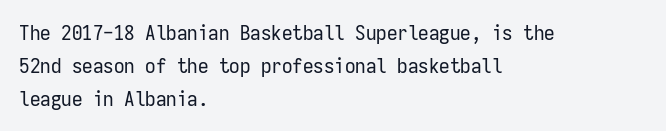
No italicization has been applied; the sample stays upright. This rendering features lettering with no underline. Summary of weight: not heavy and not bold. The typesetter chose a ragged-right arrangement here. The vertical gap from one line to the next is medium.
